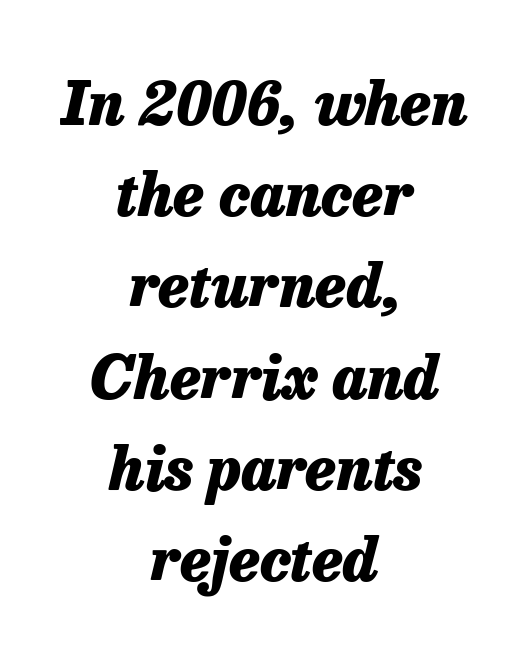
The image shows 60 px heavy type, italic (leaning right); set centered, normal line spacing (1.52x), normal letter spacing, not underlined; low stroke contrast and a medium x-height.
